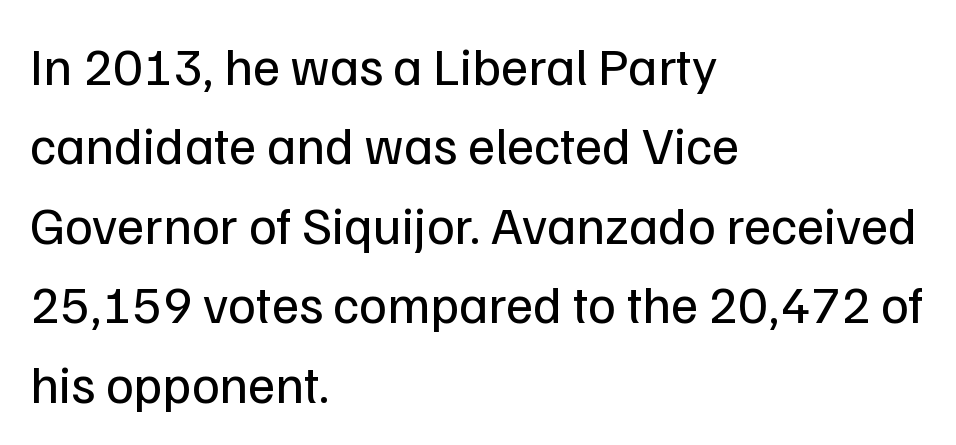
Does extra space separate the letters? No, they use regular spacing. Casual observation: everything's shoved over to the left. The rendering uses a moderate line-height, typical for paragraphs. Letterform terminals end flat and unadorned throughout the passage.
